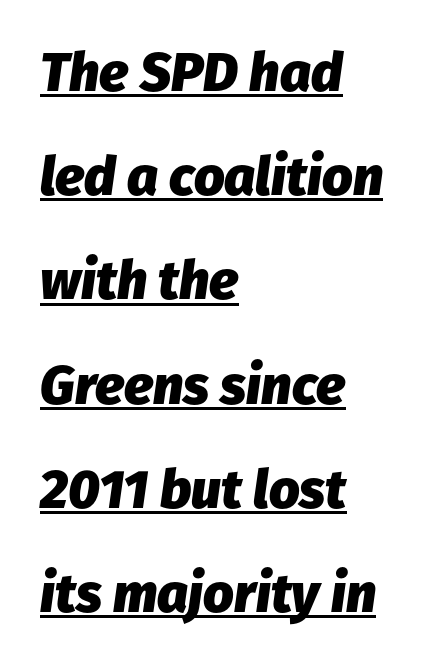
The image shows 54 px heavy type, italic (leaning right); set left-aligned, loose line spacing (1.93x), normal letter spacing, underlined; low stroke contrast and a medium x-height.
